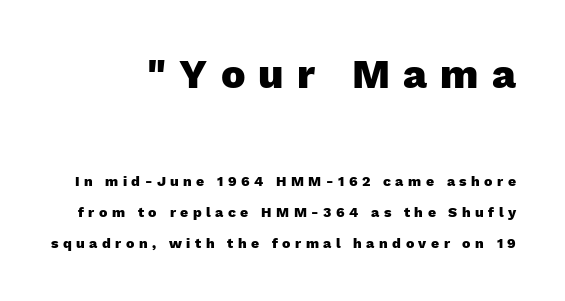
The image shows 41 px heavy sans-serif type, upright; set loose line spacing (2.2x), unusually wide letter spacing (+0.32 em), not underlined; the first (top) block is 2.93x larger; low stroke contrast and a medium x-height.
